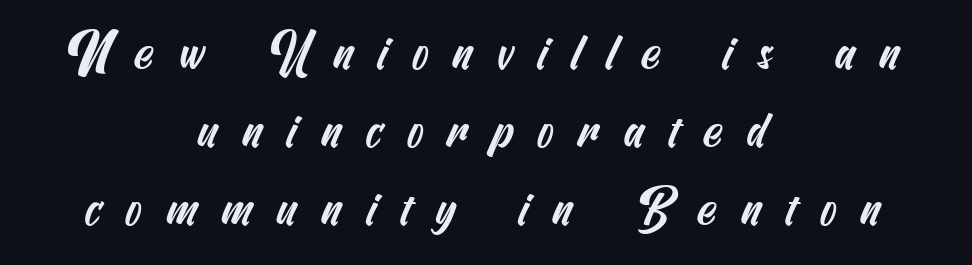
{"serif": "no", "width": "condensed", "stroke_contrast": "medium", "x_height": "small", "underline": "no", "align": "center", "line_spacing": "normal", "line_spacing_ratio": 1.56, "letter_spacing": "wide", "letter_spacing_em": 0.48, "glyph_px": 50}
